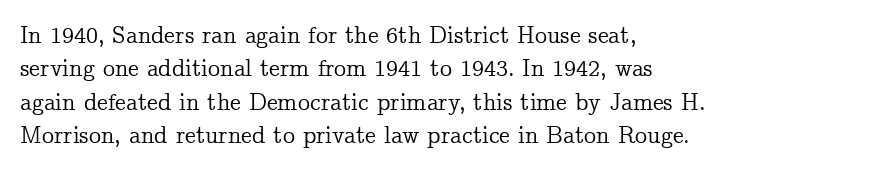
{"italic": "no", "underline": "no", "align": "left", "line_spacing": "normal", "line_spacing_ratio": 1.39, "letter_spacing": "normal", "letter_spacing_em": 0.0, "glyph_px": 24}
